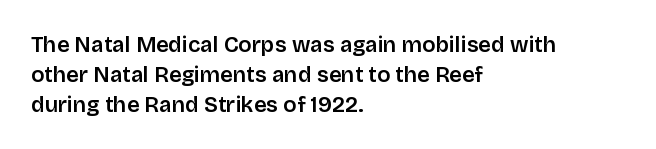
Q: Is the text italic (slanted)? A: No, it is upright.
Q: Is the text underlined? A: No.
Q: How is the paragraph aligned? A: Left-aligned.
Q: Is the spacing between letters normal or unusually wide? A: Normal.
Q: Is the spacing between lines tight, normal or loose? A: Normal.
